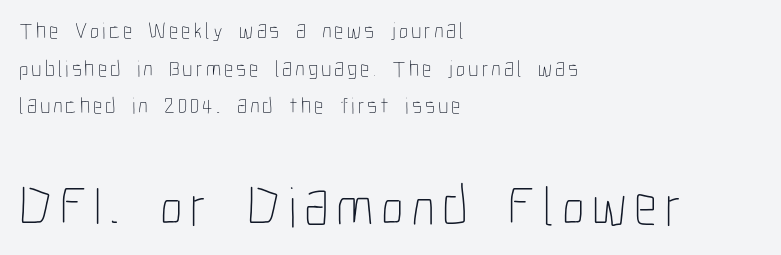
{"italic": "no", "bold": "no", "weight": "thin", "width": "condensed", "stroke_contrast": "low", "x_height": "medium", "monospaced": "no", "underline": "no", "align": "left", "line_spacing": "normal", "line_spacing_ratio": 1.64, "larger_block": "second", "size_ratio": 2.48, "glyph_px": 57}
